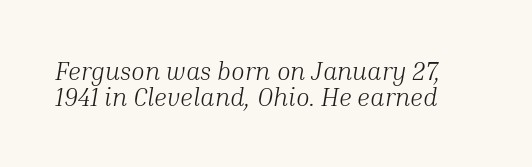
Q: Is the text bold? A: No.
Q: Is the text italic (slanted)? A: Yes, it leans right by about 10 degrees.
Q: Is the text underlined? A: No.
Q: Is the spacing between letters normal or unusually wide? A: Normal.
Q: Is the spacing between lines tight, normal or loose? A: Tight.
